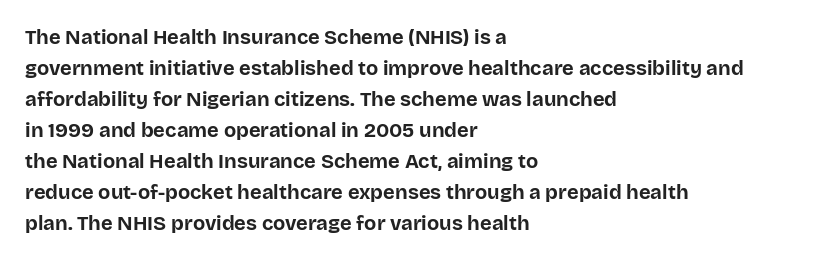
The image shows 20 px bold type, upright; set left-aligned, normal line spacing (1.55x), normal letter spacing, not underlined.
